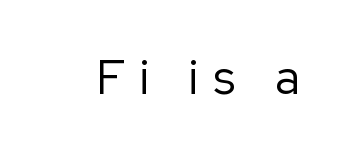
The typeface has the unassuming heft of standard copy or less. The foot of each line stays bare and open. The designer went with a sans here, leaving each stem footless. This sample uses an upright cut, with every glyph sitting square on the baseline. Is this a fixed-width face? No — the glyphs have proportional, varying widths. Does extra space separate the letters? Yes, quite a lot of it.
